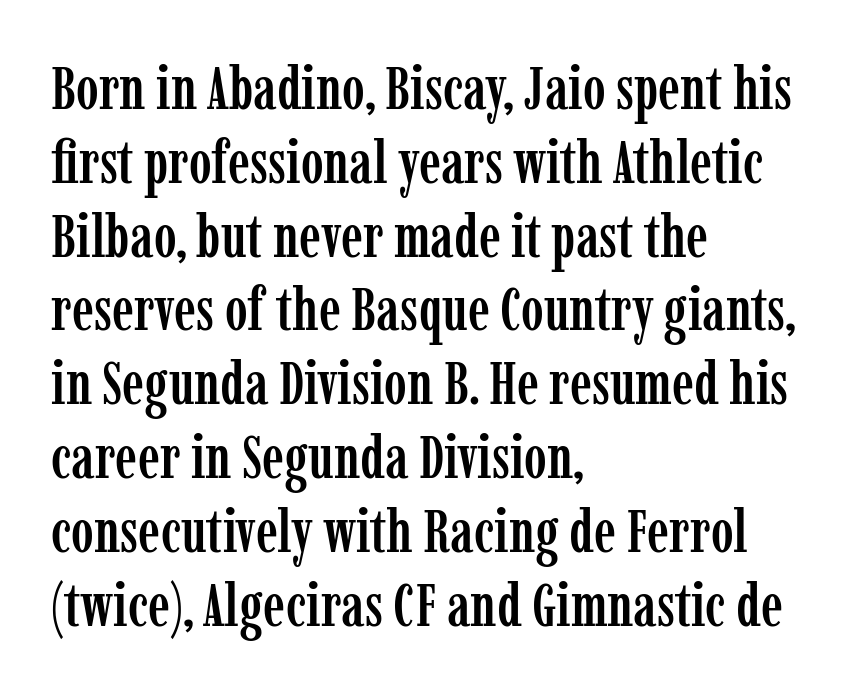
These lines are rendered in a variable-pitch font. A student would call this left alignment; a typographer would say flush left, rag right. This is serif lettering, the kind often seen in printed books. The horizontal fit of the characters is conventional and even. The area under the type is left untouched.
